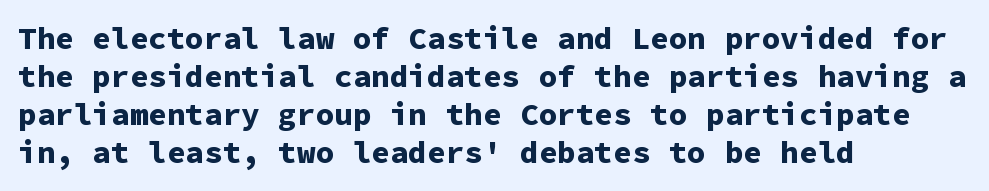
The image shows 31 px bold sans-serif type, upright, monospaced; set left-aligned, line spacing 1.23x, normal letter spacing, not underlined; low stroke contrast and a medium x-height.
